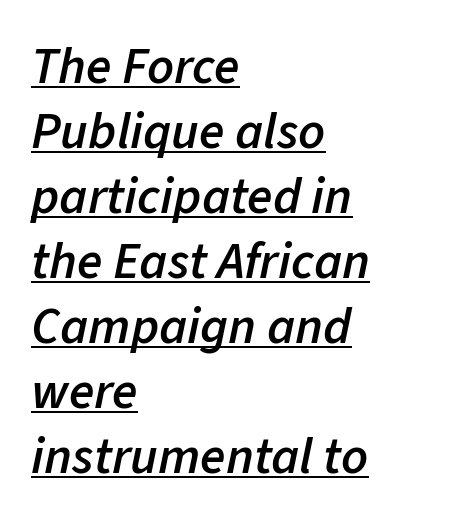
Looks like regular typesetting: each glyph gets only the width it needs. Alignment: flush left. There's an unmistakable incline to the writing here. Default kerning and tracking; the words read as compact shapes.
